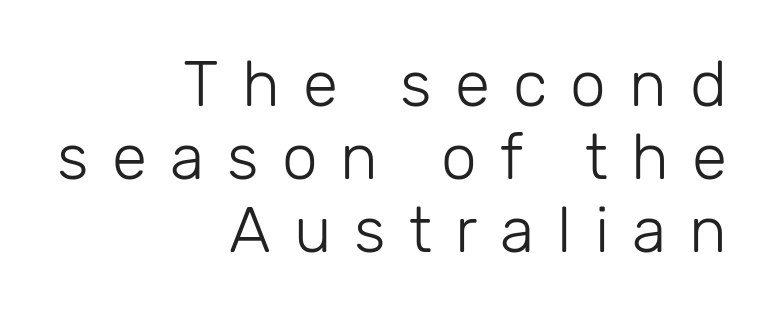
Q: Is the text bold? A: No.
Q: Is the text italic (slanted)? A: No, it is upright.
Q: Is the typeface a serif or a sans-serif typeface? A: Sans-serif.
Q: Is the text underlined? A: No.
Q: How is the paragraph aligned? A: Right-aligned.
Q: Is the spacing between letters normal or unusually wide? A: Unusually wide.
Q: Is the spacing between lines tight, normal or loose? A: Tight.
Q: Width (condensed, normal, or wide)? A: Normal.
Q: Stroke contrast? A: Low.
Q: x-height? A: Medium.
Q: Monospaced? A: No.
